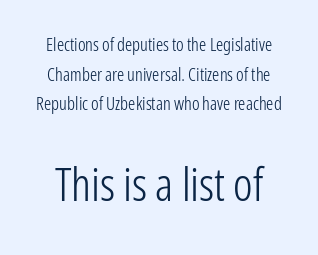
{"serif": "no", "italic": "no", "bold": "no", "weight": "light", "width": "condensed", "stroke_contrast": "low", "x_height": "medium", "monospaced": "no", "underline": "no", "line_spacing": "normal", "line_spacing_ratio": 1.64, "letter_spacing": "normal", "letter_spacing_em": 0.0, "larger_block": "second", "size_ratio": 2.56, "glyph_px": 46}
